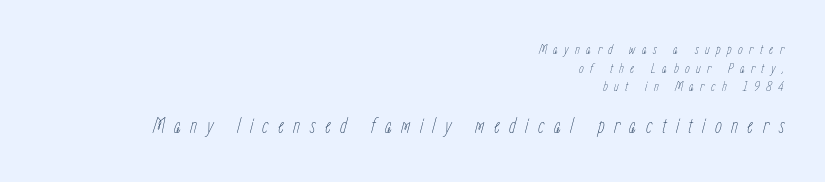
{"italic": "yes", "lean": "right", "slant_degrees": 15, "bold": "no", "underline": "no", "align": "right", "line_spacing_ratio": 1.24, "letter_spacing": "wide", "letter_spacing_em": 0.43, "larger_block": "second", "size_ratio": 1.47, "glyph_px": 22}
